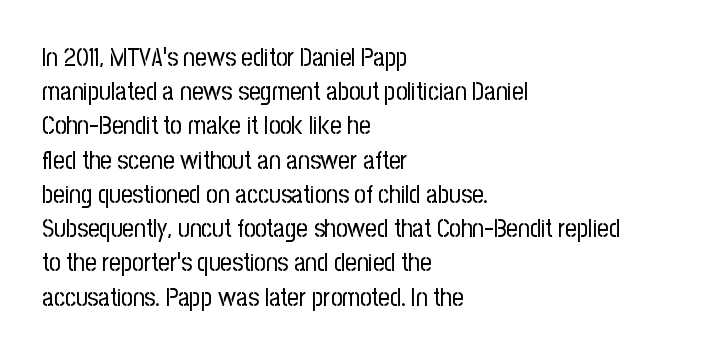
The area under the type is left untouched. A roman cut, with each character standing at attention. Observe the ordinary spacing: letters are neighbours, not strangers. Notice how the passage keeps a crisp vertical edge on the left only.
